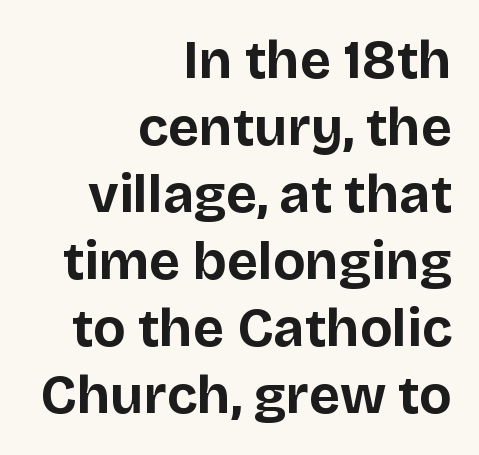
No word sits above an underline. Notice how thick the strokes are: this is what a full bold looks like. The ragged edge is on the left, which tells us the setting is flush right. Here the glyphs are tracked normally, forming tight word shapes. Here the designer chose a conventional face with non-uniform glyph widths.
